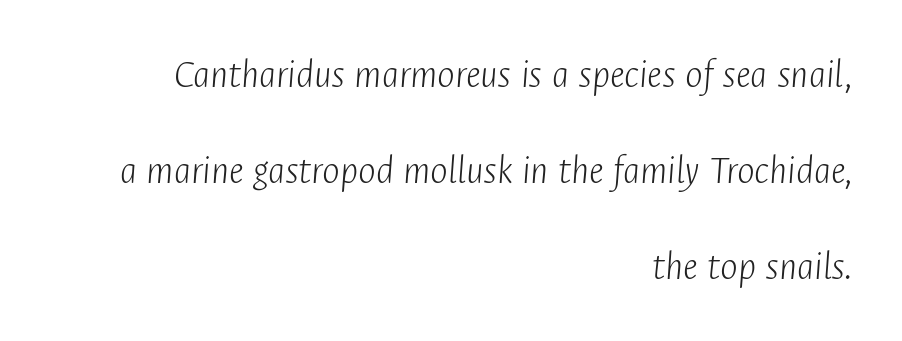
{"italic": "yes", "lean": "right", "slant_degrees": 4, "bold": "no", "weight": "light", "width": "condensed", "stroke_contrast": "low", "x_height": "medium", "monospaced": "no", "underline": "no", "align": "right", "line_spacing": "loose", "line_spacing_ratio": 2.28, "letter_spacing": "normal", "letter_spacing_em": 0.0, "glyph_px": 42}
